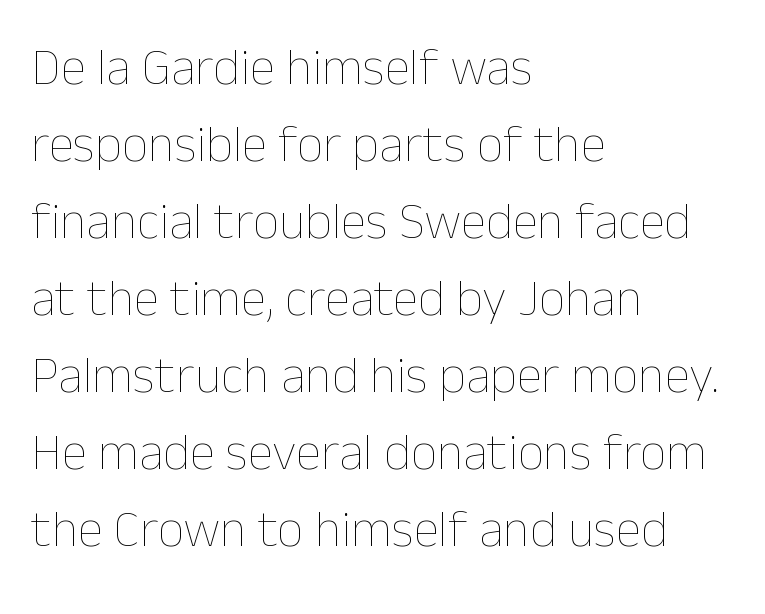
The image shows 52 px thin type, upright; set left-aligned, normal line spacing (1.48x), normal letter spacing, not underlined; low stroke contrast and a medium x-height.
